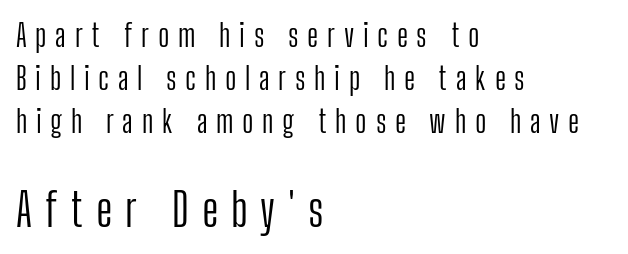
Vertical spacing — default. Font category for this specimen: sans-serif. In terms of posture, this sample is upright. Scale increases going downward across the two blocks. The weight tops out at a normal text grade.
